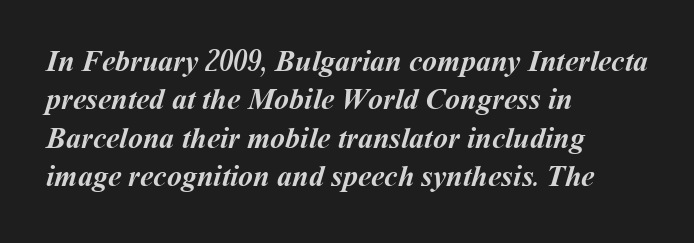
Q: Is the text bold? A: Yes.
Q: Is the text underlined? A: No.
Q: How is the paragraph aligned? A: Left-aligned.
Q: Is the spacing between letters normal or unusually wide? A: Normal.
Q: Is the spacing between lines tight, normal or loose? A: Normal.
Q: Width (condensed, normal, or wide)? A: Normal.
Q: Stroke contrast? A: Medium.
Q: x-height? A: Medium.
Q: Monospaced? A: No.
